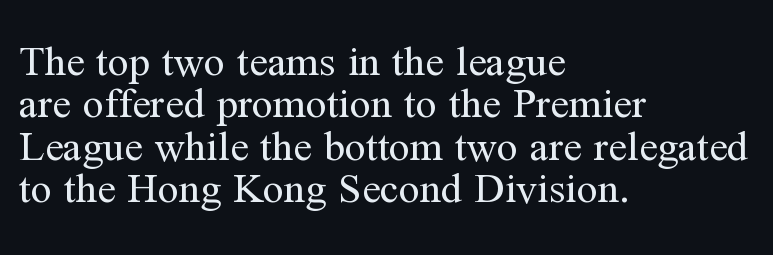
Q: Is the text bold? A: No.
Q: Is the text italic (slanted)? A: No, it is upright.
Q: Is the typeface a serif or a sans-serif typeface? A: Serif.
Q: Is the text underlined? A: No.
Q: How is the paragraph aligned? A: Left-aligned.
Q: Is the spacing between letters normal or unusually wide? A: Normal.
Q: Is the spacing between lines tight, normal or loose? A: Tight.
Q: Width (condensed, normal, or wide)? A: Normal.
Q: Stroke contrast? A: Medium.
Q: x-height? A: Medium.
Q: Monospaced? A: No.
